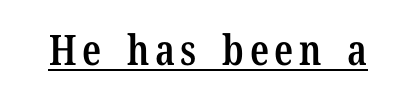
{"serif": "yes", "italic": "no", "bold": "semi", "weight": "semibold", "width": "condensed", "stroke_contrast": "low", "x_height": "medium", "monospaced": "no", "underline": "yes", "glyph_px": 42}
